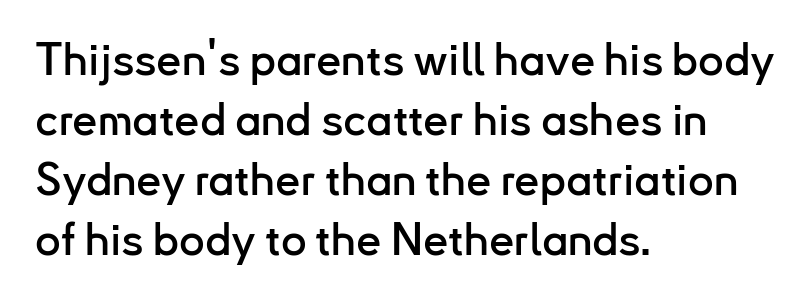
The tracking reads as untouched default to a designer's eye. A normal amount of white space separates one row of letters from the next. Nothing sits at the stroke ends, so this counts as sans-serif. Quick note: not italic, upright. The paragraph has a hard left edge and a soft right edge. Clear beneath every line of the passage.
